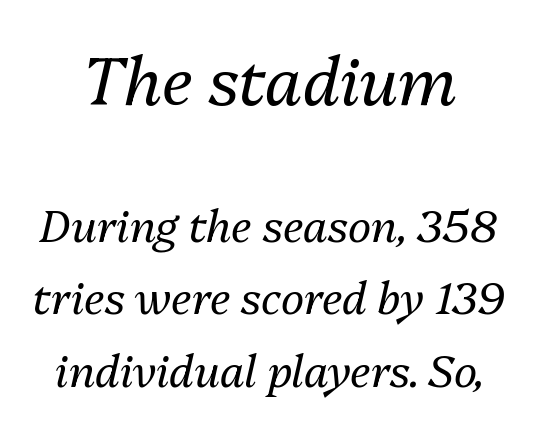
The image shows 66 px regular-weight type, italic (leaning right); set normal line spacing (1.65x), normal letter spacing, not underlined; the first (top) block is 1.5x larger; medium stroke contrast and a medium x-height.
